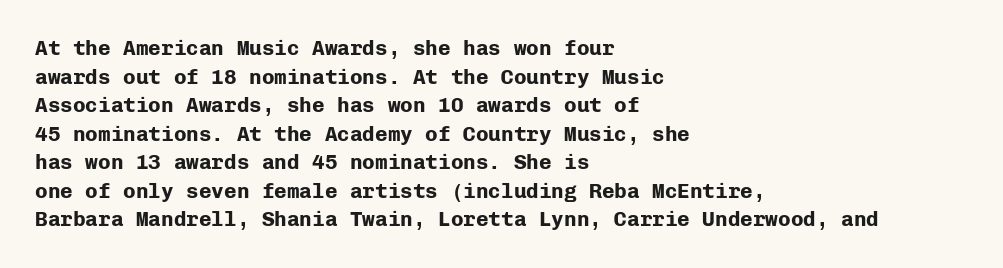
Notice how descenders clear the ascenders below comfortably — that's standard leading. Clear beneath every line of the passage. These lines are set flush left with a ragged right edge. The type sits square on the baseline with zero lean. Each word holds together tightly as a unit, with standard inter-letter gaps.
